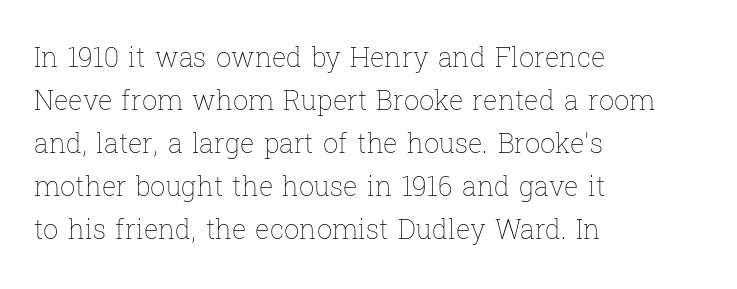
{"italic": "no", "bold": "no", "underline": "no", "align": "left", "line_spacing": "normal", "line_spacing_ratio": 1.59, "letter_spacing": "normal", "letter_spacing_em": 0.0, "glyph_px": 27}
